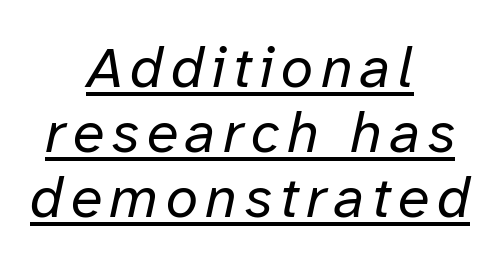
The image shows 58 px regular-weight type, italic (leaning right); set centered, tight line spacing (1.12x), underlined; low stroke contrast and a medium x-height.
